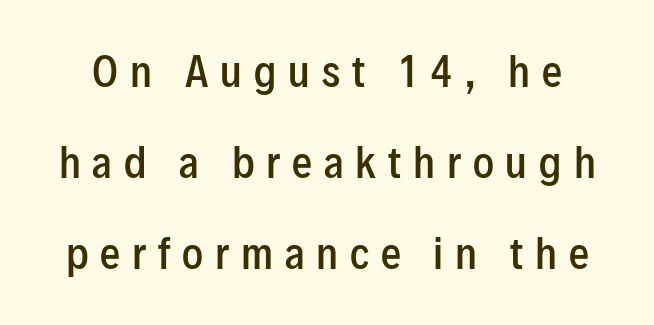
The image shows 40 px semibold, condensed sans-serif type, upright; set loose line spacing (2.27x), unusually wide letter spacing (+0.3 em), not underlined; low stroke contrast and a medium x-height.
